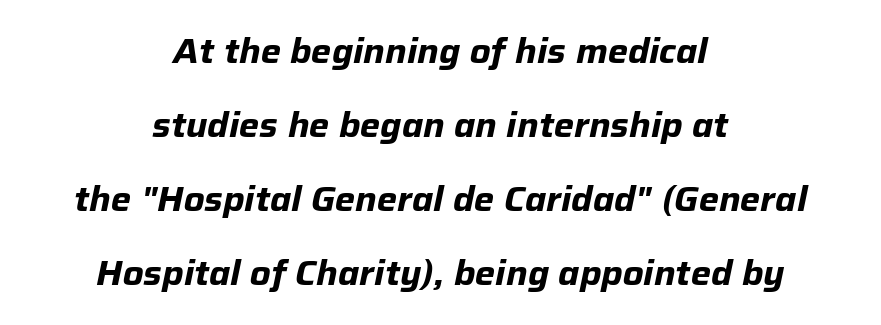
Q: Is the text bold? A: Yes.
Q: Is the text italic (slanted)? A: Yes, it leans right by about 12 degrees.
Q: Is the text underlined? A: No.
Q: How is the paragraph aligned? A: Centered.
Q: Is the spacing between letters normal or unusually wide? A: Normal.
Q: Is the spacing between lines tight, normal or loose? A: Loose.
Q: Width (condensed, normal, or wide)? A: Normal.
Q: Stroke contrast? A: Low.
Q: x-height? A: Medium.
Q: Monospaced? A: No.
